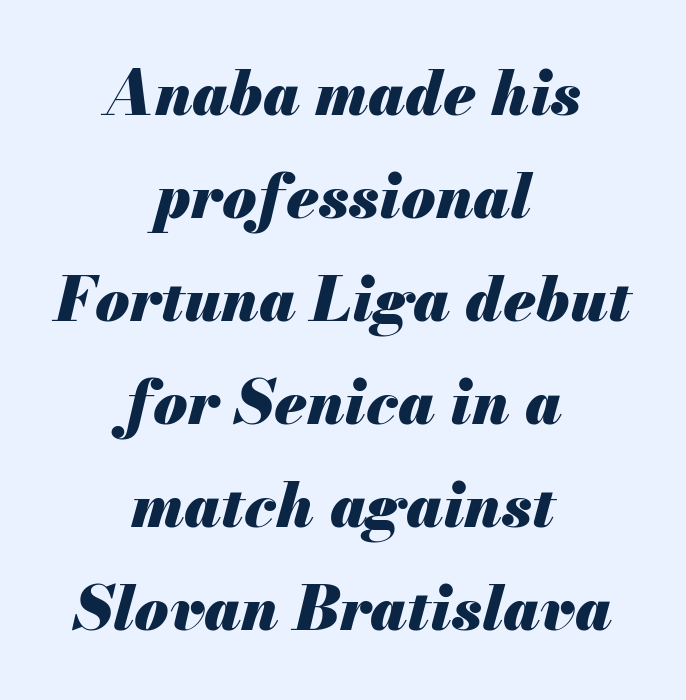
Q: Is the text bold? A: Yes.
Q: Is the text italic (slanted)? A: Yes, it leans right by about 13 degrees.
Q: Is the text underlined? A: No.
Q: How is the paragraph aligned? A: Centered.
Q: Is the spacing between letters normal or unusually wide? A: Normal.
Q: Is the spacing between lines tight, normal or loose? A: Normal.
Q: Width (condensed, normal, or wide)? A: Normal.
Q: Stroke contrast? A: Medium.
Q: x-height? A: Small.
Q: Monospaced? A: No.
